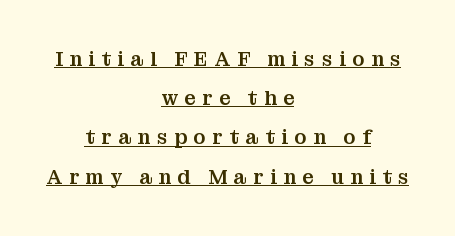
Q: Is the text italic (slanted)? A: No, it is upright.
Q: Is the text underlined? A: Yes.
Q: How is the paragraph aligned? A: Centered.
Q: Is the spacing between letters normal or unusually wide? A: Unusually wide.
Q: Is the spacing between lines tight, normal or loose? A: Loose.
